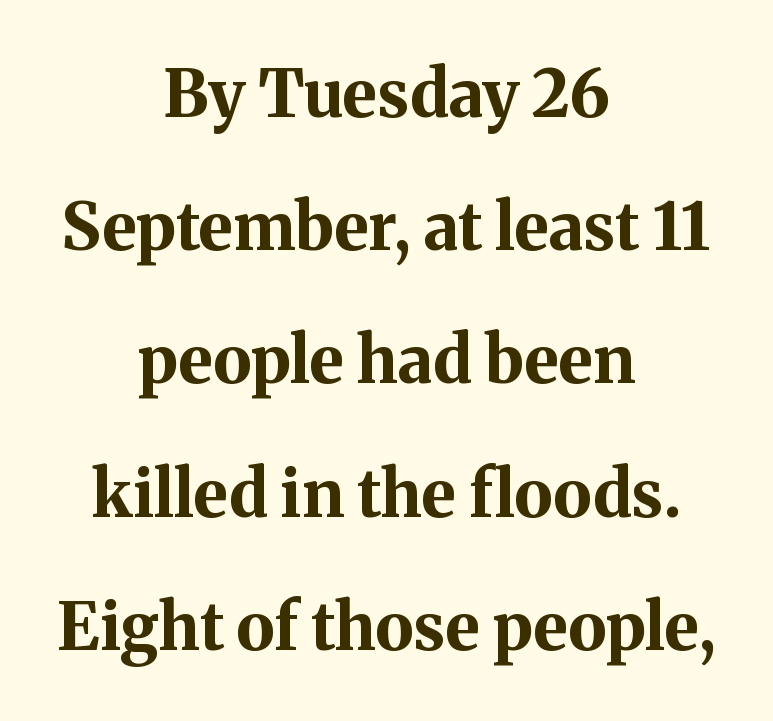
Q: Is the text bold? A: Yes.
Q: Is the text italic (slanted)? A: No, it is upright.
Q: Is the typeface a serif or a sans-serif typeface? A: Serif.
Q: Is the text underlined? A: No.
Q: How is the paragraph aligned? A: Centered.
Q: Is the spacing between letters normal or unusually wide? A: Normal.
Q: Is the spacing between lines tight, normal or loose? A: Loose.
Q: Width (condensed, normal, or wide)? A: Normal.
Q: Stroke contrast? A: Medium.
Q: x-height? A: Medium.
Q: Monospaced? A: No.
